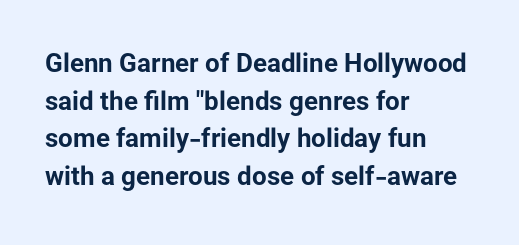
Q: Is the text bold? A: Yes.
Q: Is the text italic (slanted)? A: No, it is upright.
Q: Is the text underlined? A: No.
Q: How is the paragraph aligned? A: Left-aligned.
Q: Is the spacing between letters normal or unusually wide? A: Normal.
Q: Is the spacing between lines tight, normal or loose? A: Normal.
